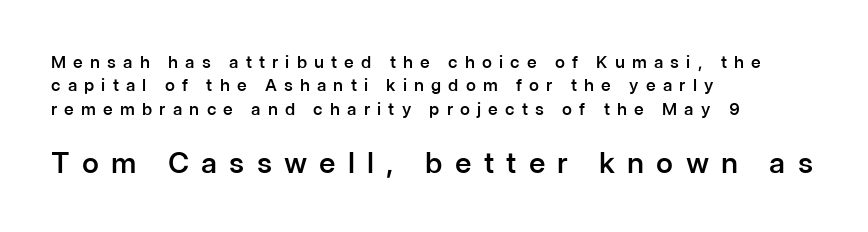
The image shows 29 px semibold sans-serif type, upright; set left-aligned, normal line spacing (1.37x), unusually wide letter spacing (+0.42 em), not underlined; the second (bottom) block is 1.71x larger; low stroke contrast and a medium x-height.
